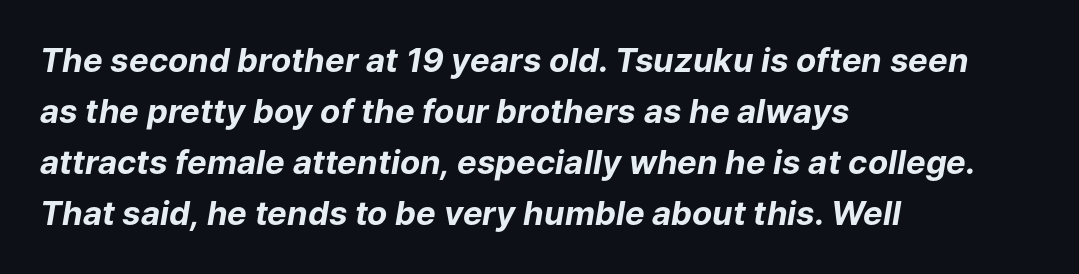
The image shows 33 px bold type, italic (leaning right); set left-aligned, normal line spacing (1.55x), normal letter spacing, not underlined; low stroke contrast and a medium x-height.
